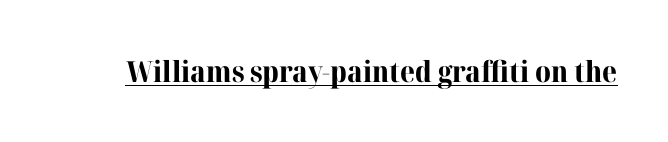
{"serif": "yes", "italic": "no", "bold": "yes", "weight": "bold", "width": "normal", "stroke_contrast": "high", "x_height": "medium", "monospaced": "no", "underline": "yes", "letter_spacing": "normal", "letter_spacing_em": 0.0, "glyph_px": 29}
